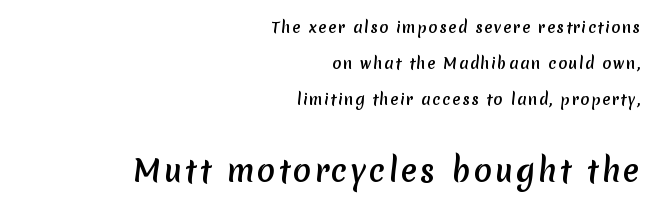
The type family on display is of the sans-serif kind. Visually, the bottom section dominates because its glyphs are scaled up. The passage shown stacks its lines with a broad gap. The face used here is proportionally spaced, like ordinary book or web type. The typesetter chose a ragged-left arrangement here. Honestly, there is no underline to notice here at all.
